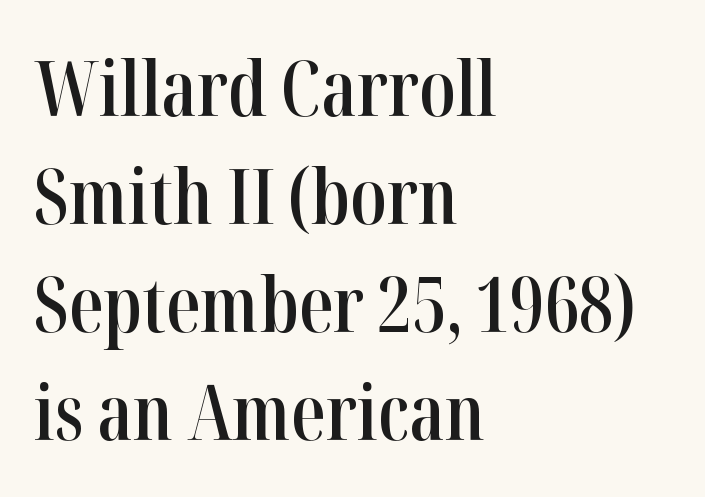
Old-style or modern, the face here clearly has serifs. As a designer I'd log this as weight 600, semibold. The rendering anchors every line to the left-hand side. Letters rest on an invisible, unmarked baseline.
